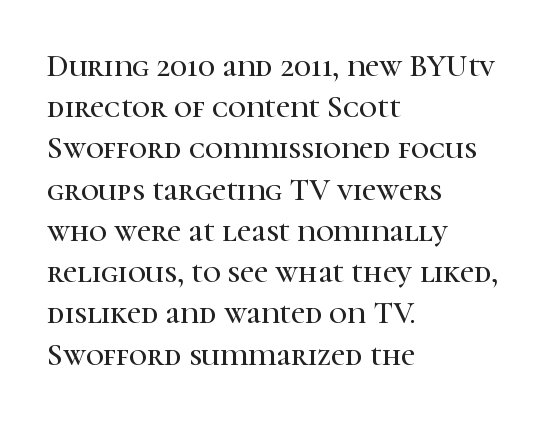
Examine the stroke ends and you'll spot serifs. The leading is moderate, giving the passage an even texture. These lines are set flush left with a ragged right edge. The face used here is proportionally spaced, like ordinary book or web type. The passage shown is not underscored anywhere.
